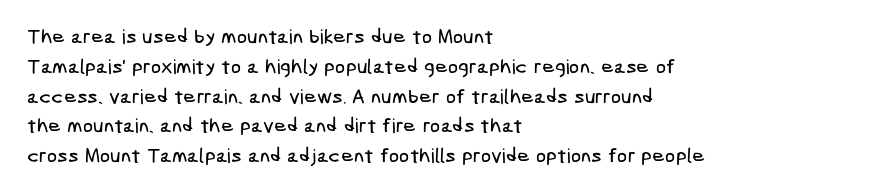
Q: Is the text underlined? A: No.
Q: How is the paragraph aligned? A: Left-aligned.
Q: Is the spacing between letters normal or unusually wide? A: Normal.
Q: Is the spacing between lines tight, normal or loose? A: Normal.
